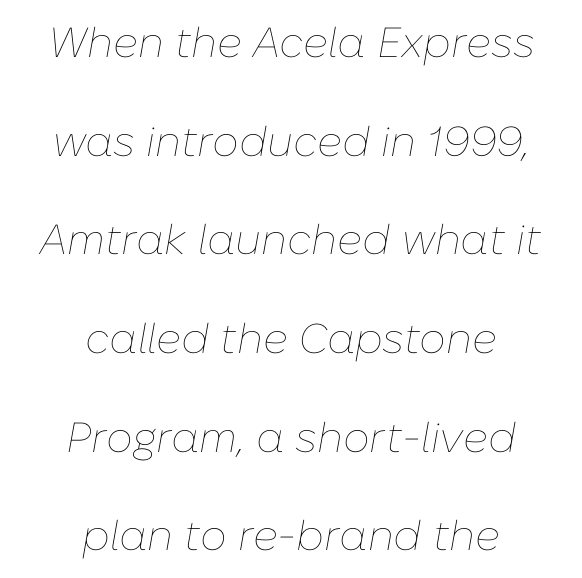
The image shows 42 px thin type, italic (leaning right); set centered, loose line spacing (2.35x), normal letter spacing, not underlined; low stroke contrast and a medium x-height.
